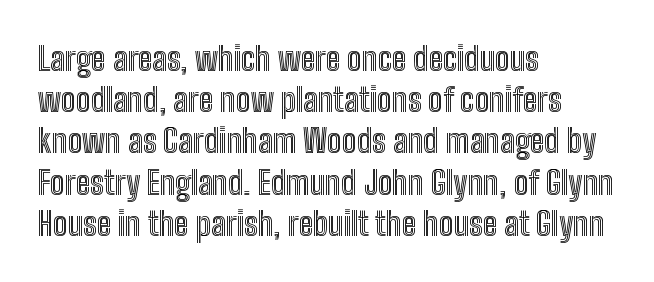
Upright lettering throughout. You could not count columns in this text — the font is proportionally spaced. What stands out about the letter spacing? Nothing — it is the standard amount. Line beginnings align vertically; line endings do not.
